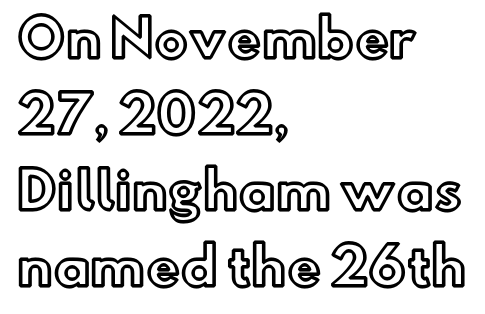
The face used here is proportionally spaced, like ordinary book or web type. The text block is weighted toward the left margin, trailing off unevenly rightward. You can tell it's not italic because the verticals are truly vertical. Check under the words: just untouched page. The rows are spaced the way most documents space them.
